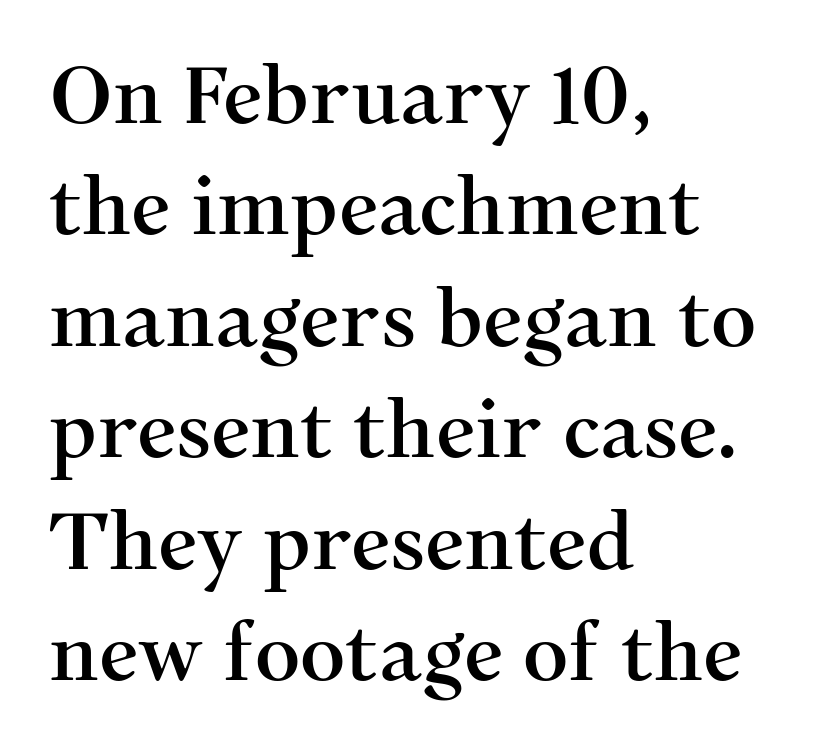
The image shows 79 px serif type, upright; set left-aligned, normal line spacing (1.41x), normal letter spacing, not underlined; medium stroke contrast and a medium x-height.
